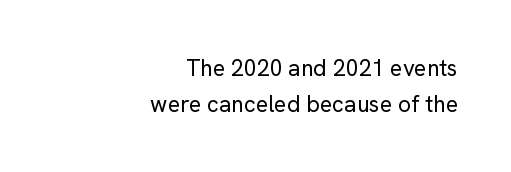
The image shows 23 px text type, upright; set right-aligned, normal line spacing (1.56x), normal letter spacing, not underlined.
